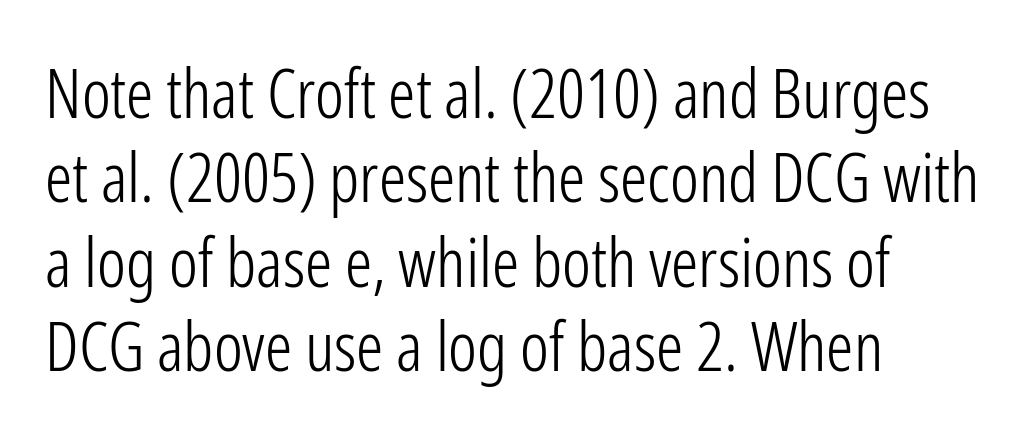
{"serif": "no", "italic": "no", "bold": "no", "weight": "light", "width": "condensed", "stroke_contrast": "low", "x_height": "medium", "monospaced": "no", "underline": "no", "align": "left", "line_spacing_ratio": 1.24, "letter_spacing": "normal", "letter_spacing_em": 0.0, "glyph_px": 68}
